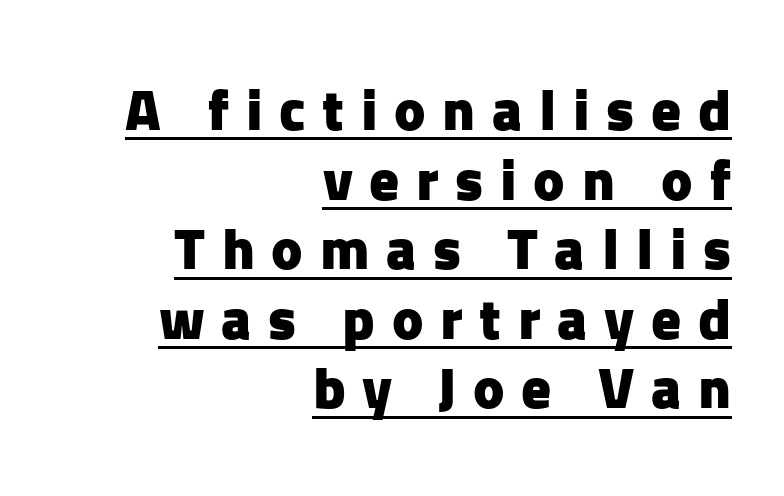
These lines are set flush right with a ragged left edge. Every stem runs plumb, perpendicular to the baseline. The line texture is sparse and dotted thanks to wide tracking. Grotesque or geometric, the face here clearly has no serifs.
